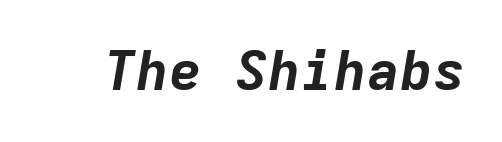
The image shows 55 px bold type, italic (leaning right), monospaced; set normal letter spacing, not underlined; low stroke contrast and a medium x-height.
